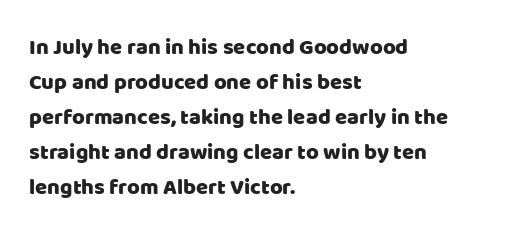
The vertical gap from one line to the next is medium. In terms of posture, this sample is upright. The ragged edge is on the right, which tells us the setting is flush left. Look at the tracking — it's just the regular setting, nothing added. Only glyphs here, with clear space below each row.
